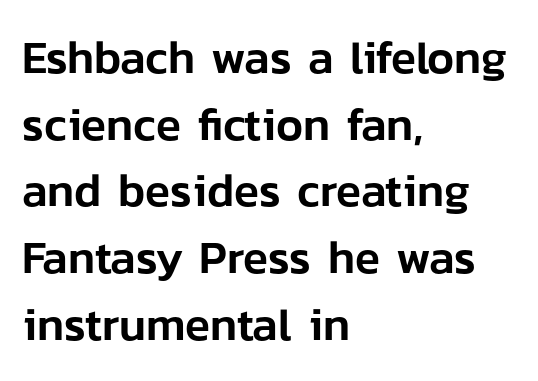
The image shows 46 px sans-serif type, upright; set left-aligned, normal line spacing (1.45x), normal letter spacing, not underlined; low stroke contrast and a medium x-height.
